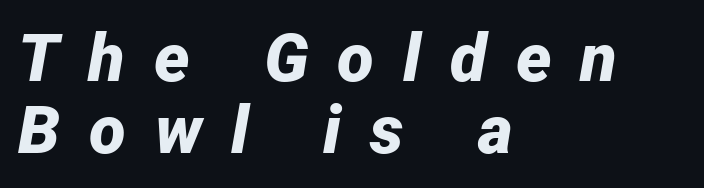
Q: Is the text bold? A: Yes.
Q: Is the text italic (slanted)? A: Yes, it leans right by about 12 degrees.
Q: Is the text underlined? A: No.
Q: How is the paragraph aligned? A: Left-aligned.
Q: Is the spacing between letters normal or unusually wide? A: Unusually wide.
Q: Is the spacing between lines tight, normal or loose? A: Tight.
Q: Width (condensed, normal, or wide)? A: Normal.
Q: Stroke contrast? A: Low.
Q: x-height? A: Medium.
Q: Monospaced? A: No.
